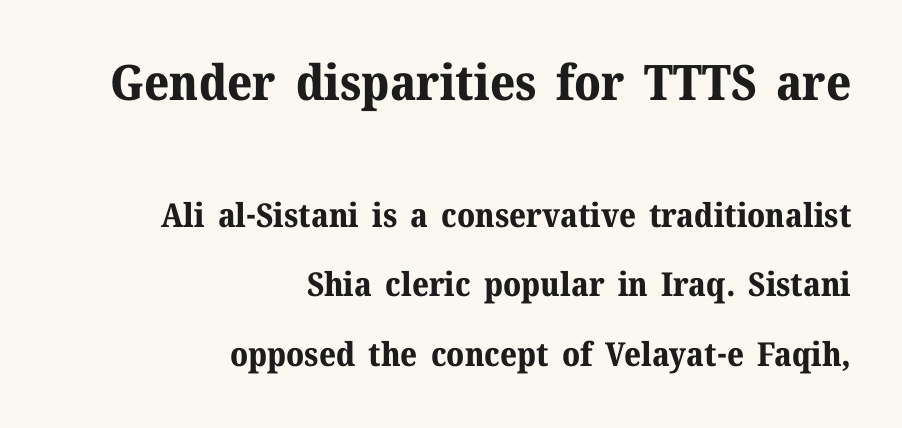
{"serif": "yes", "italic": "no", "bold": "yes", "weight": "bold", "width": "normal", "stroke_contrast": "medium", "x_height": "medium", "monospaced": "no", "underline": "no", "align": "right", "line_spacing": "loose", "line_spacing_ratio": 2.11, "letter_spacing": "normal", "letter_spacing_em": 0.0, "larger_block": "first", "size_ratio": 1.48, "glyph_px": 49}
